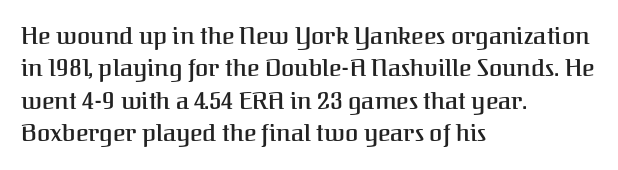
Q: Is the text italic (slanted)? A: No, it is upright.
Q: Is the text underlined? A: No.
Q: How is the paragraph aligned? A: Left-aligned.
Q: Is the spacing between letters normal or unusually wide? A: Normal.
Q: Is the spacing between lines tight, normal or loose? A: Normal.
